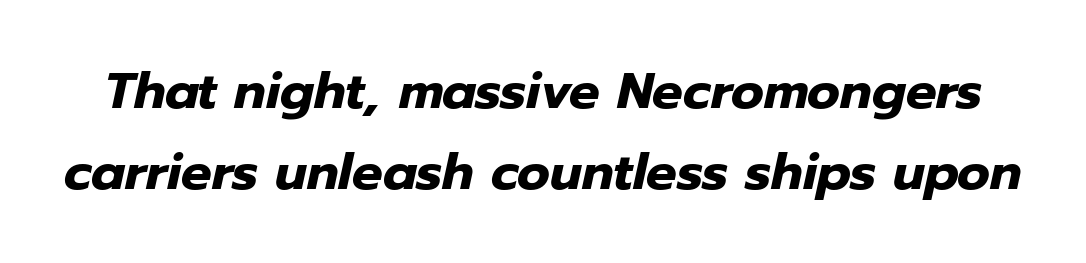
The image shows 51 px heavy type, italic (leaning right); set normal line spacing (1.58x), normal letter spacing, not underlined; low stroke contrast and a medium x-height.
